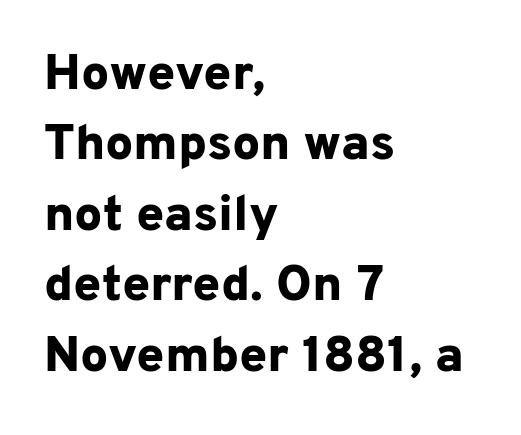
The line-height multiplier appears to be the usual default. The passage shown has conventional tracking throughout. Descender tails drop into unmarked territory. The strokes are fattened all the way to bold.
